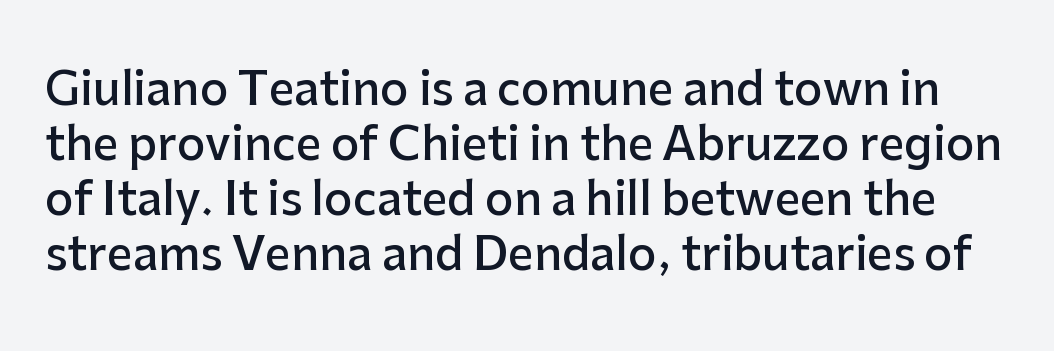
Q: Is the text bold? A: Semi-bold.
Q: Is the text italic (slanted)? A: No, it is upright.
Q: Is the typeface a serif or a sans-serif typeface? A: Sans-serif.
Q: Is the text underlined? A: No.
Q: Is the spacing between letters normal or unusually wide? A: Normal.
Q: Width (condensed, normal, or wide)? A: Normal.
Q: Stroke contrast? A: Low.
Q: x-height? A: Medium.
Q: Monospaced? A: No.
